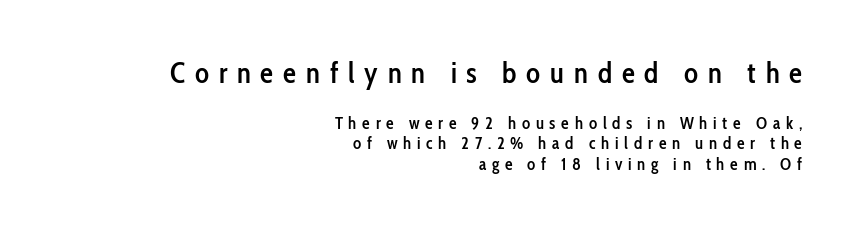
{"serif": "no", "italic": "no", "bold": "semi", "weight": "semibold", "width": "condensed", "stroke_contrast": "low", "x_height": "medium", "monospaced": "no", "underline": "no", "align": "right", "line_spacing_ratio": 1.18, "letter_spacing": "wide", "letter_spacing_em": 0.34, "larger_block": "first", "size_ratio": 1.71, "glyph_px": 29}
